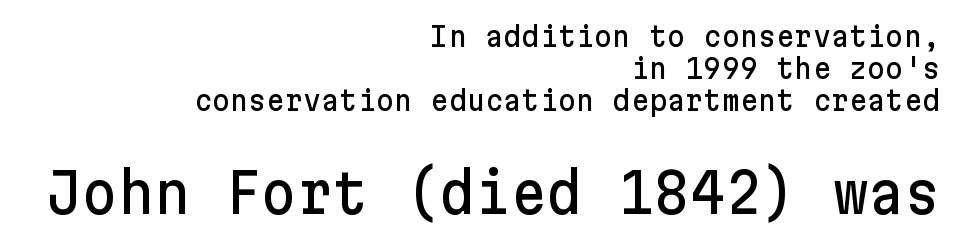
Q: Is the text italic (slanted)? A: No, it is upright.
Q: Is the typeface a serif or a sans-serif typeface? A: Sans-serif.
Q: Is the text underlined? A: No.
Q: How is the paragraph aligned? A: Right-aligned.
Q: Is the spacing between letters normal or unusually wide? A: Normal.
Q: Is the spacing between lines tight, normal or loose? A: Tight.
Q: Which block of text is set in a larger size, the first (top) or the second (bottom)? A: The second (bottom) one.
Q: Width (condensed, normal, or wide)? A: Normal.
Q: Stroke contrast? A: Low.
Q: x-height? A: Medium.
